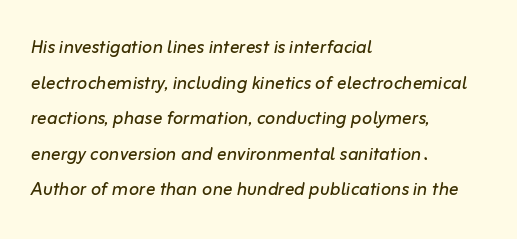
Q: Is the text bold? A: No.
Q: Is the text italic (slanted)? A: Yes, it leans right by about 10 degrees.
Q: Is the text underlined? A: No.
Q: How is the paragraph aligned? A: Left-aligned.
Q: Is the spacing between letters normal or unusually wide? A: Normal.
Q: Is the spacing between lines tight, normal or loose? A: Normal.
